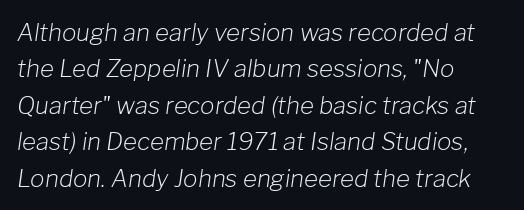
{"italic": "yes", "lean": "right", "slant_degrees": 8, "bold": "no", "underline": "no", "align": "left", "line_spacing": "normal", "line_spacing_ratio": 1.52, "letter_spacing": "normal", "letter_spacing_em": 0.0, "glyph_px": 24}
